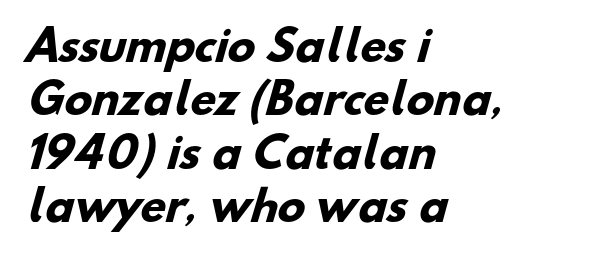
Q: Is the text bold? A: Yes.
Q: Is the typeface a serif or a sans-serif typeface? A: Sans-serif.
Q: Is the text underlined? A: No.
Q: How is the paragraph aligned? A: Left-aligned.
Q: Is the spacing between letters normal or unusually wide? A: Normal.
Q: Is the spacing between lines tight, normal or loose? A: Normal.
Q: Width (condensed, normal, or wide)? A: Normal.
Q: Stroke contrast? A: Low.
Q: x-height? A: Small.
Q: Monospaced? A: No.
